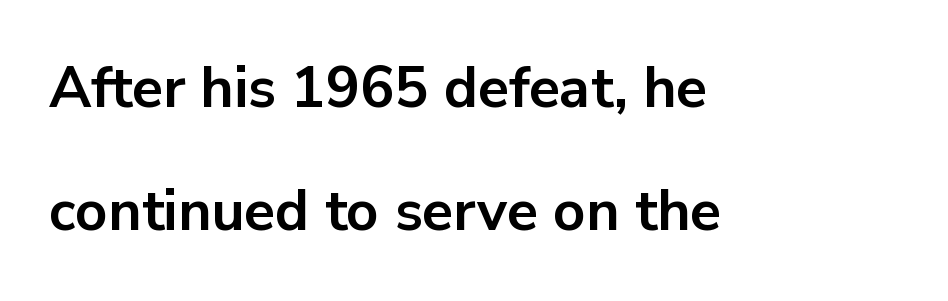
Q: Is the text bold? A: Yes.
Q: Is the text italic (slanted)? A: No, it is upright.
Q: Is the typeface a serif or a sans-serif typeface? A: Sans-serif.
Q: Is the text underlined? A: No.
Q: How is the paragraph aligned? A: Left-aligned.
Q: Is the spacing between letters normal or unusually wide? A: Normal.
Q: Is the spacing between lines tight, normal or loose? A: Loose.
Q: Width (condensed, normal, or wide)? A: Normal.
Q: Stroke contrast? A: Low.
Q: x-height? A: Medium.
Q: Monospaced? A: No.
